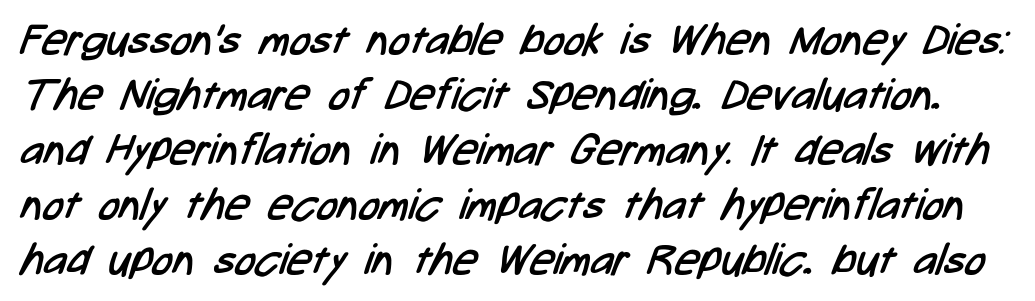
{"serif": "no", "bold": "no", "weight": "regular", "width": "condensed", "stroke_contrast": "low", "x_height": "medium", "monospaced": "no", "underline": "no", "line_spacing": "normal", "line_spacing_ratio": 1.28, "letter_spacing": "normal", "letter_spacing_em": 0.0, "glyph_px": 43}
